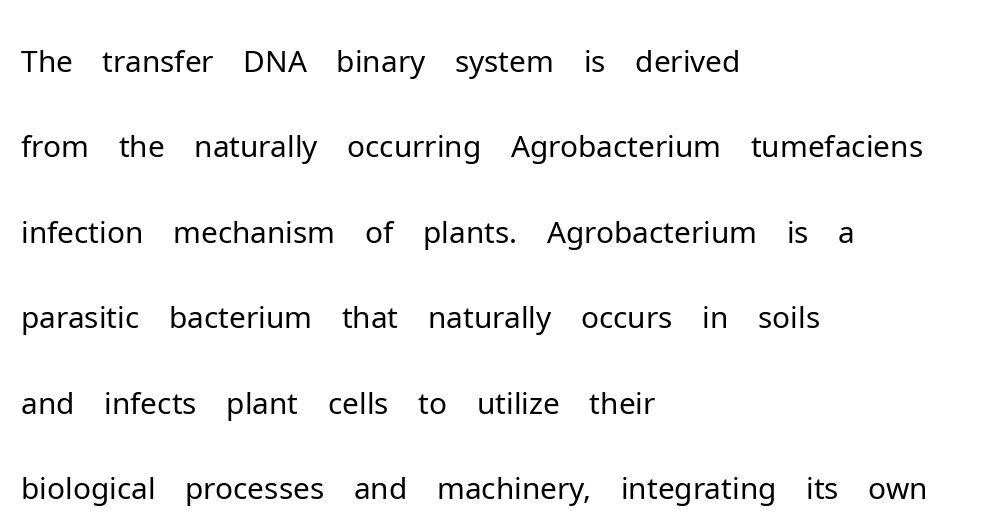
Q: Is the text bold? A: No.
Q: Is the text italic (slanted)? A: No, it is upright.
Q: Is the typeface a serif or a sans-serif typeface? A: Sans-serif.
Q: Is the text underlined? A: No.
Q: How is the paragraph aligned? A: Left-aligned.
Q: Is the spacing between letters normal or unusually wide? A: Normal.
Q: Is the spacing between lines tight, normal or loose? A: Normal.
Q: Width (condensed, normal, or wide)? A: Normal.
Q: Stroke contrast? A: Low.
Q: x-height? A: Medium.
Q: Monospaced? A: No.
